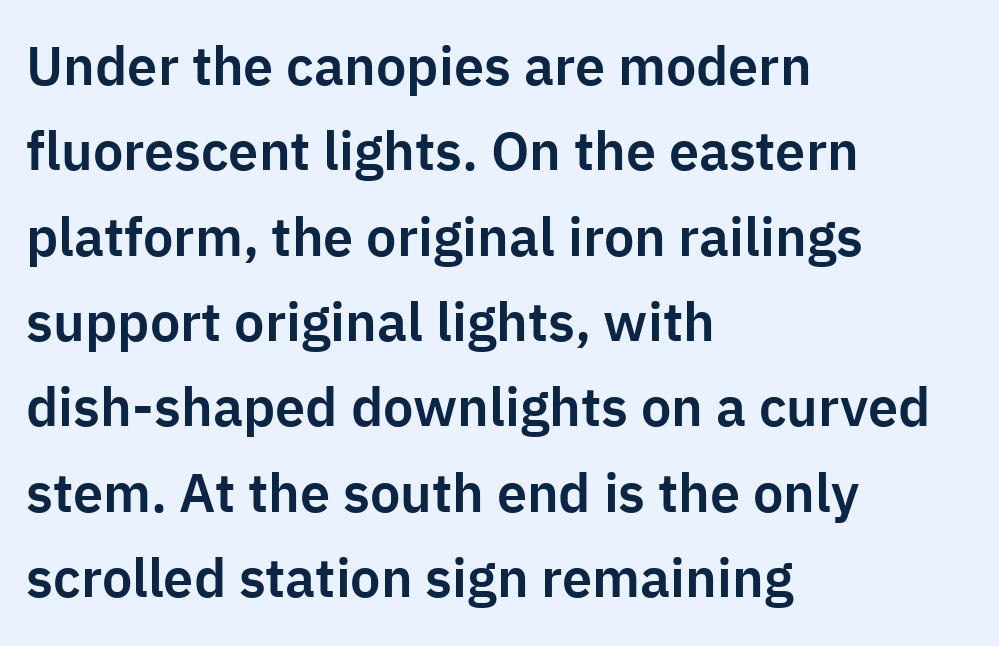
{"serif": "no", "italic": "no", "width": "normal", "stroke_contrast": "low", "x_height": "medium", "monospaced": "no", "underline": "no", "align": "left", "line_spacing": "normal", "line_spacing_ratio": 1.58, "letter_spacing": "normal", "letter_spacing_em": 0.0, "glyph_px": 54}
